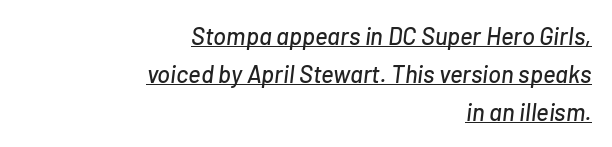
One-word summary of the alignment: right. Students, observe: this is what conventionally led text looks like. In terms of posture, this sample is oblique. Standard letterfit; no display-style spreading of the glyphs. Every word sits above its own underline.
